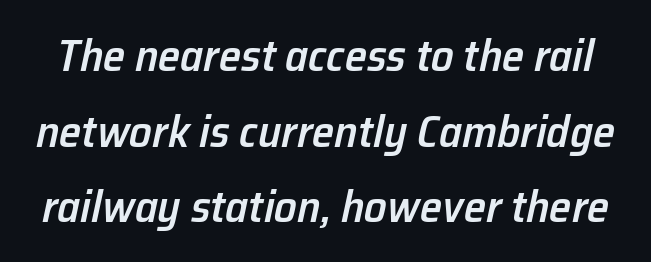
Vertical spacing — default. This sample has the flowing, uneven cadence of proportional lettering. Look at the tracking — it's just the regular setting, nothing added. Semibold letterforms, between regular and bold.
